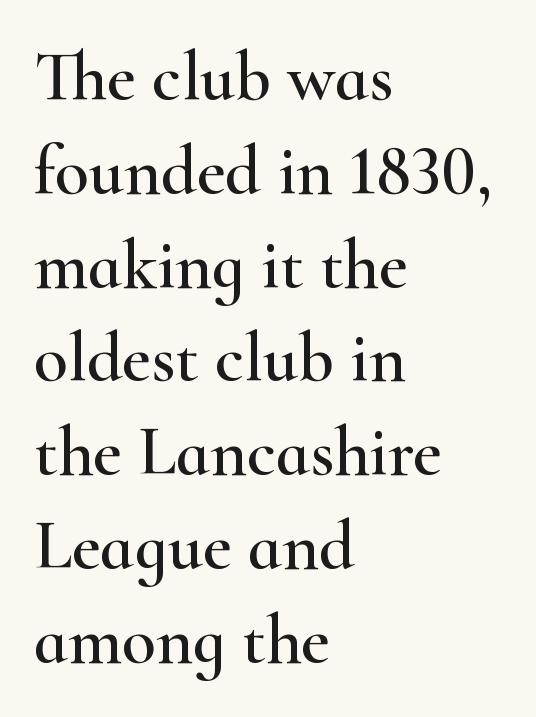
Ascenders rise straight up at ninety degrees. The face used here is proportionally spaced, like ordinary book or web type. The paragraph shown leans on its left margin. Characters follow at the spacing the type designer built in.
